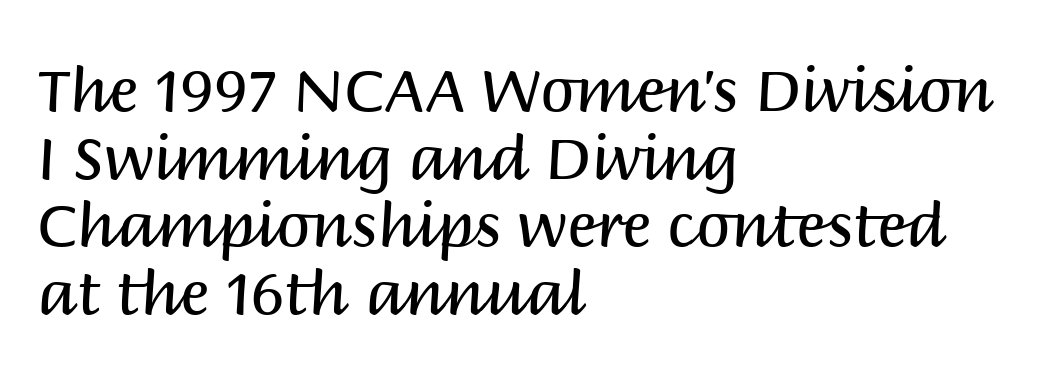
Q: Is the text bold? A: No.
Q: Is the text italic (slanted)? A: Yes.
Q: Is the typeface a serif or a sans-serif typeface? A: Sans-serif.
Q: Is the text underlined? A: No.
Q: How is the paragraph aligned? A: Left-aligned.
Q: Is the spacing between letters normal or unusually wide? A: Normal.
Q: Is the spacing between lines tight, normal or loose? A: Tight.
Q: Width (condensed, normal, or wide)? A: Normal.
Q: Stroke contrast? A: Medium.
Q: x-height? A: Large.
Q: Monospaced? A: No.
